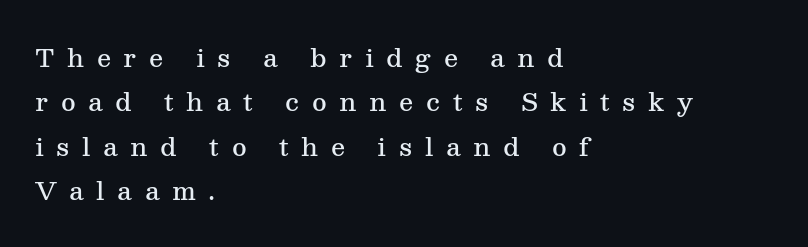
Q: Is the text bold? A: Semi-bold.
Q: Is the text italic (slanted)? A: No, it is upright.
Q: Is the text underlined? A: No.
Q: How is the paragraph aligned? A: Left-aligned.
Q: Is the spacing between letters normal or unusually wide? A: Unusually wide.
